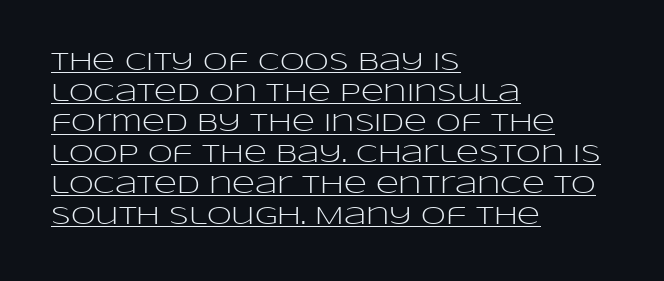
What stands out about the letter spacing? Nothing — it is the standard amount. This is roman type, the default non-slanted kind. These lines stack with their left ends in a neat column. Compared with undecorated copy, this sample adds a rule below the words. Ink coverage per letter is moderate at most.
